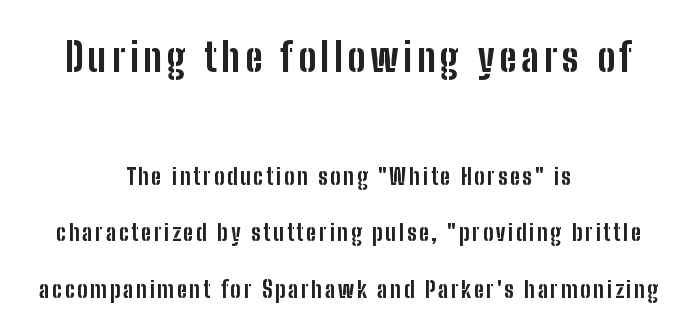
The image shows 40 px bold, condensed sans-serif type, upright; set centered, loose line spacing (2.45x), not underlined; the first (top) block is 1.74x larger; low stroke contrast and a medium x-height.
